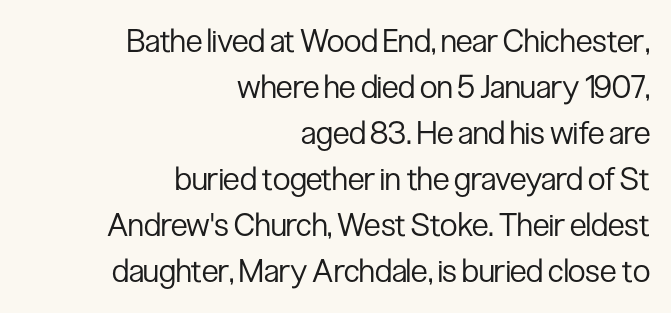
{"serif": "no", "italic": "no", "bold": "no", "weight": "regular", "width": "condensed", "stroke_contrast": "low", "x_height": "medium", "monospaced": "no", "underline": "no", "align": "right", "line_spacing": "normal", "line_spacing_ratio": 1.44, "letter_spacing": "normal", "letter_spacing_em": 0.0, "glyph_px": 32}
